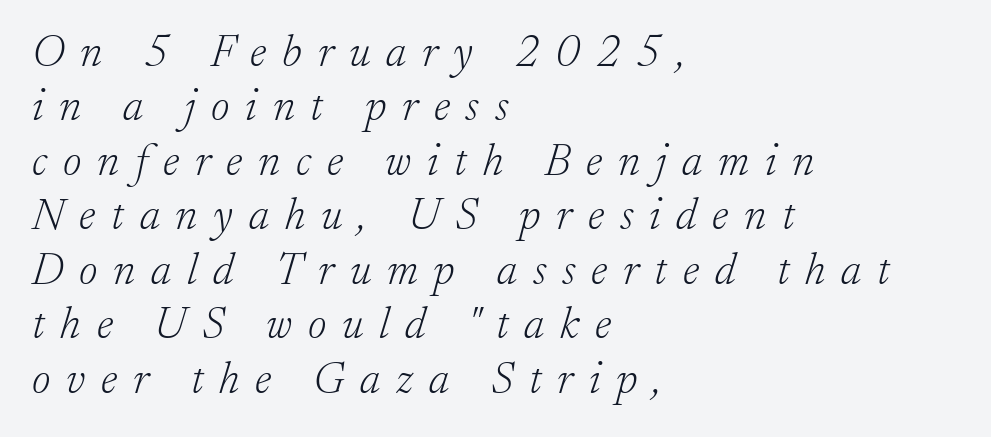
{"serif": "yes", "italic": "yes", "lean": "right", "slant_degrees": 17, "bold": "no", "weight": "light", "width": "normal", "stroke_contrast": "low", "x_height": "small", "monospaced": "no", "underline": "no", "align": "left", "line_spacing_ratio": 1.21, "letter_spacing": "wide", "letter_spacing_em": 0.35, "glyph_px": 45}
